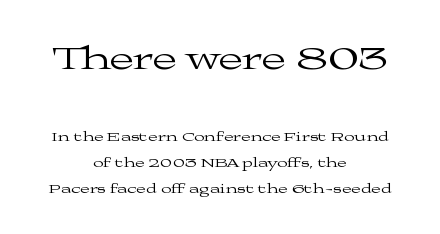
{"serif": "yes", "italic": "no", "bold": "no", "weight": "regular", "width": "wide", "stroke_contrast": "medium", "x_height": "medium", "monospaced": "no", "underline": "no", "align": "center", "line_spacing_ratio": 1.84, "letter_spacing": "normal", "letter_spacing_em": 0.0, "larger_block": "first", "size_ratio": 2.5, "glyph_px": 35}
